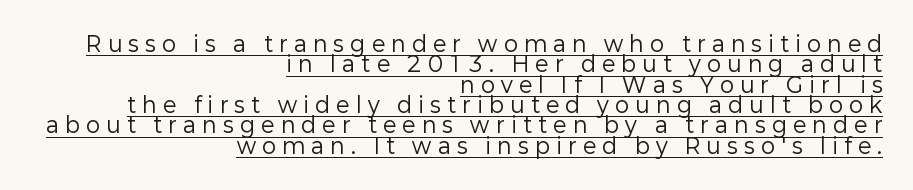
The image shows 21 px text type, upright; set right-aligned, tight line spacing (0.97x), unusually wide letter spacing (+0.31 em), underlined.
